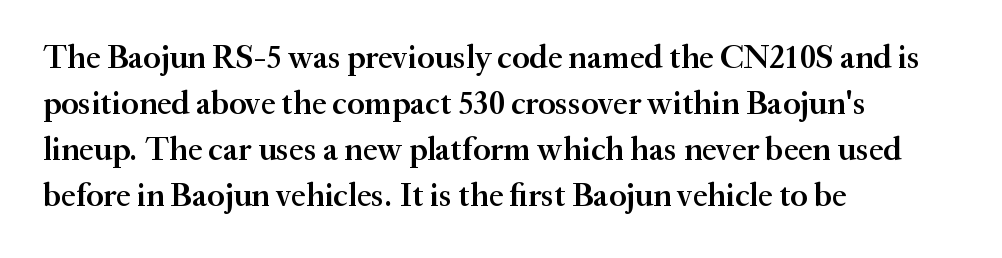
The image shows 33 px semibold serif type, upright; set left-aligned, normal line spacing (1.39x), normal letter spacing, not underlined; medium stroke contrast and a small x-height.
